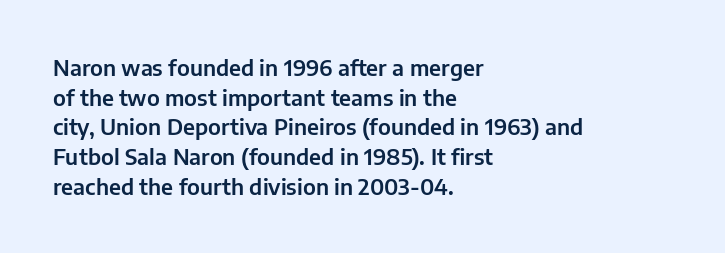
The passage shown stacks its lines at a standard gap. Look at the tracking — it's just the regular setting, nothing added. A typesetter would mark this as roman, not italic. Underlining? Definitely not there. One-word summary of the alignment: left.
